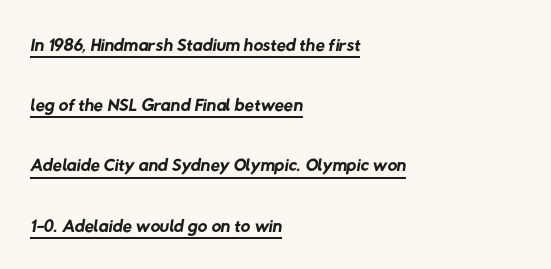
One glance says open: line gaps are wider than usual. A typographer would call this underscored text. Heaviness? Minimal to ordinary, like unemphasized prose. Layout note: lines flush left. Letter spacing: default.
